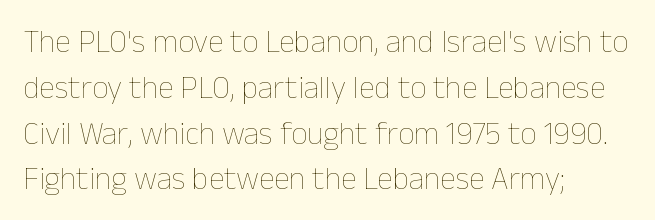
Every row of glyphs begins at an identical x-position on the left. This is the regular roman posture of the typeface. The block of text has a typical density, with ordinary space between rows. Has an underline been added? It has not.
